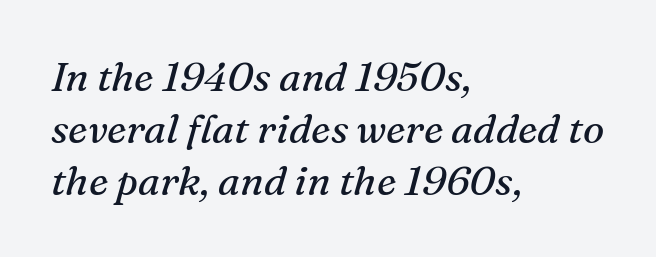
The image shows 40 px regular-weight serif type, italic (leaning right); set left-aligned, normal line spacing (1.3x), normal letter spacing, not underlined; medium stroke contrast and a medium x-height.
